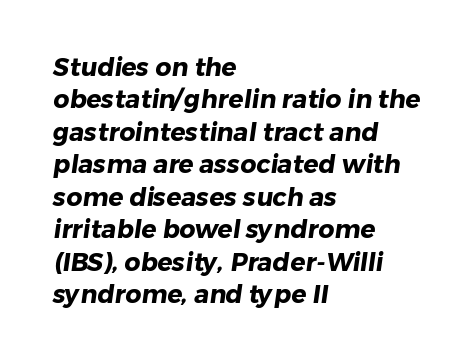
Reading down the column, the eye jumps a familiar distance to each next line. Descenders are the only things crossing below the line. Default kerning and tracking; the words read as compact shapes. Line starts are locked; line ends wander. Does the weight exceed regular? Yes, all the way to bold.
